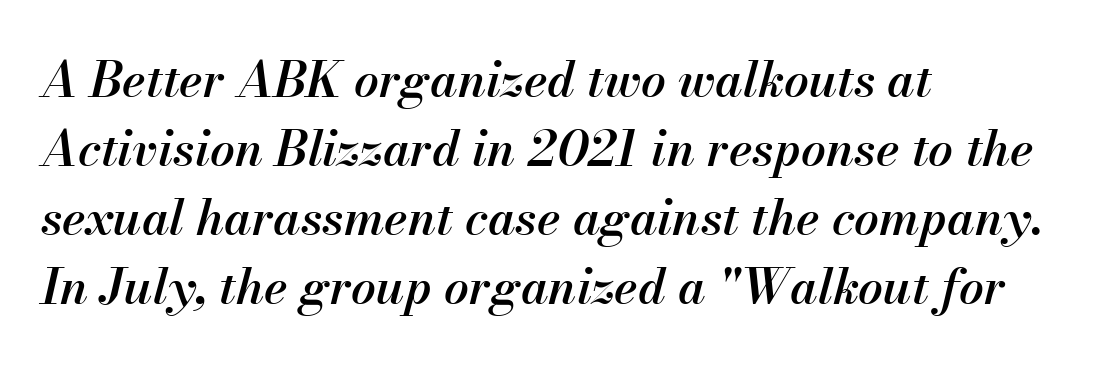
Q: Is the text bold? A: Semi-bold.
Q: Is the text italic (slanted)? A: Yes, it leans right by about 13 degrees.
Q: Is the text underlined? A: No.
Q: How is the paragraph aligned? A: Left-aligned.
Q: Is the spacing between letters normal or unusually wide? A: Normal.
Q: Is the spacing between lines tight, normal or loose? A: Normal.
Q: Width (condensed, normal, or wide)? A: Normal.
Q: Stroke contrast? A: Medium.
Q: x-height? A: Small.
Q: Monospaced? A: No.
